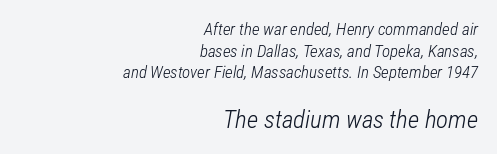
The image shows 25 px text type, italic (leaning right); set right-aligned, normal line spacing (1.27x), normal letter spacing, not underlined; the second (bottom) block is 1.47x larger.
